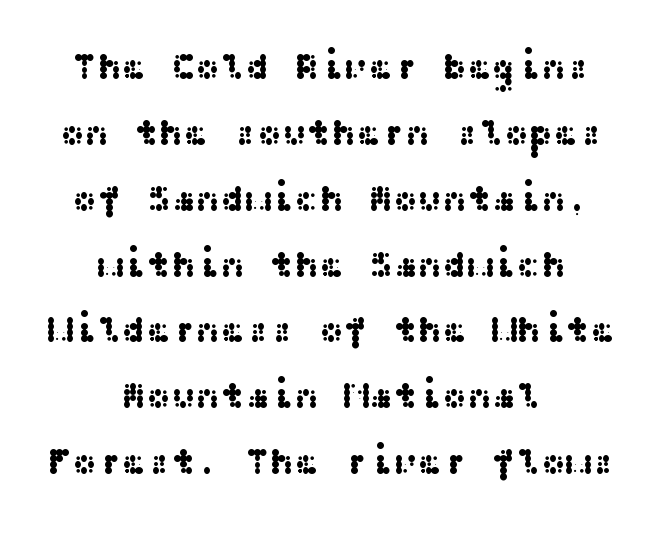
The image shows 37 px wide sans-serif type, upright; set centered, line spacing 1.78x, normal letter spacing, not underlined; medium stroke contrast and a medium x-height.
